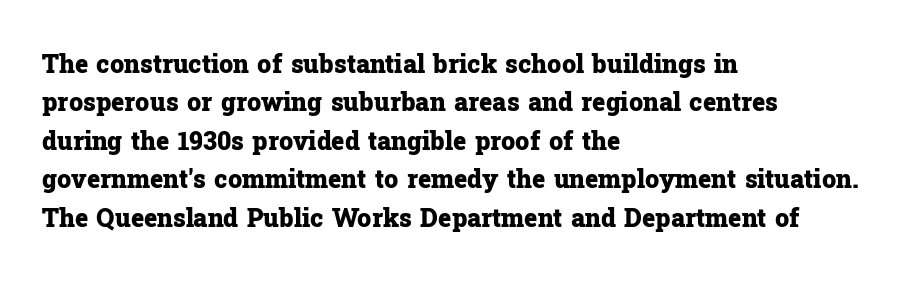
Here the glyphs are tracked normally, forming tight word shapes. Does the weight exceed regular? Yes, all the way to bold. The text block is weighted toward the left margin, trailing off unevenly rightward. Style check: upright. Notice how descenders clear the ascenders below comfortably — that's standard leading. Glance below the letters and you will spot only blank space.
